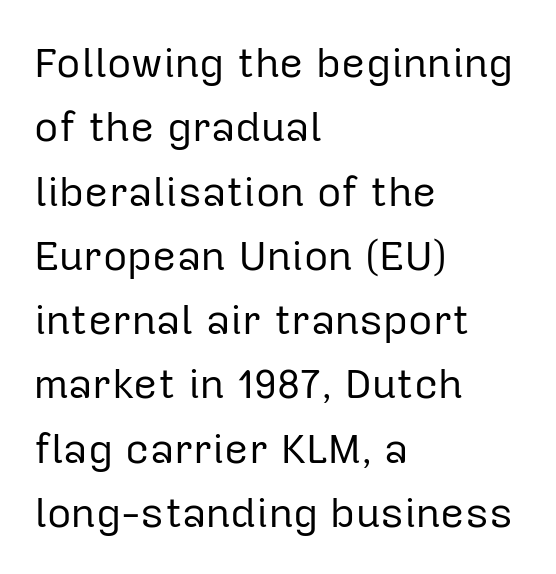
{"serif": "no", "italic": "no", "bold": "no", "weight": "regular", "width": "normal", "stroke_contrast": "low", "x_height": "medium", "monospaced": "no", "underline": "no", "align": "left", "line_spacing": "normal", "line_spacing_ratio": 1.53, "letter_spacing": "normal", "letter_spacing_em": 0.0, "glyph_px": 42}
